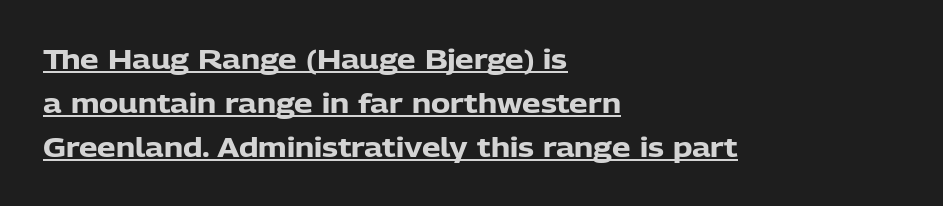
Q: Is the text bold? A: Yes.
Q: Is the text italic (slanted)? A: No, it is upright.
Q: Is the text underlined? A: Yes.
Q: How is the paragraph aligned? A: Left-aligned.
Q: Is the spacing between letters normal or unusually wide? A: Normal.
Q: Is the spacing between lines tight, normal or loose? A: Normal.
